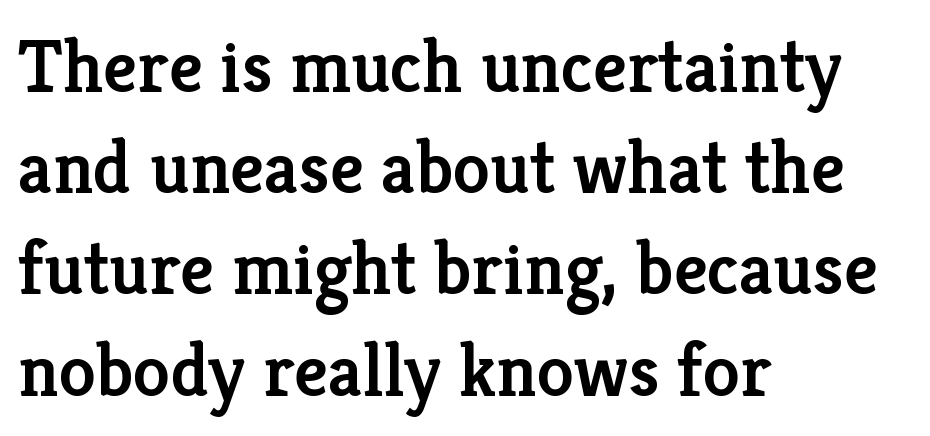
Q: Is the text bold? A: Semi-bold.
Q: Is the text italic (slanted)? A: No, it is upright.
Q: Is the typeface a serif or a sans-serif typeface? A: Serif.
Q: Is the text underlined? A: No.
Q: How is the paragraph aligned? A: Left-aligned.
Q: Is the spacing between letters normal or unusually wide? A: Normal.
Q: Is the spacing between lines tight, normal or loose? A: Normal.
Q: Width (condensed, normal, or wide)? A: Normal.
Q: Stroke contrast? A: Low.
Q: x-height? A: Medium.
Q: Monospaced? A: No.
